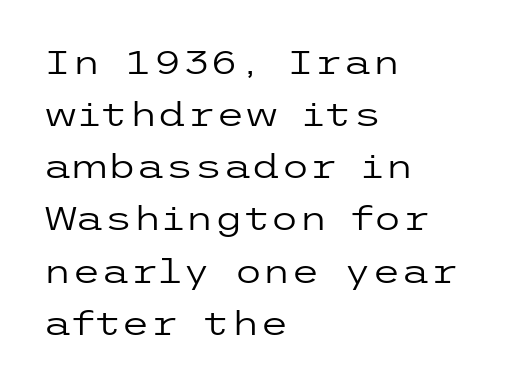
Q: Is the text bold? A: No.
Q: Is the text italic (slanted)? A: No, it is upright.
Q: Is the typeface a serif or a sans-serif typeface? A: Sans-serif.
Q: Is the text underlined? A: No.
Q: How is the paragraph aligned? A: Left-aligned.
Q: Is the spacing between letters normal or unusually wide? A: Normal.
Q: Is the spacing between lines tight, normal or loose? A: Normal.
Q: Width (condensed, normal, or wide)? A: Wide.
Q: Stroke contrast? A: Low.
Q: x-height? A: Medium.
